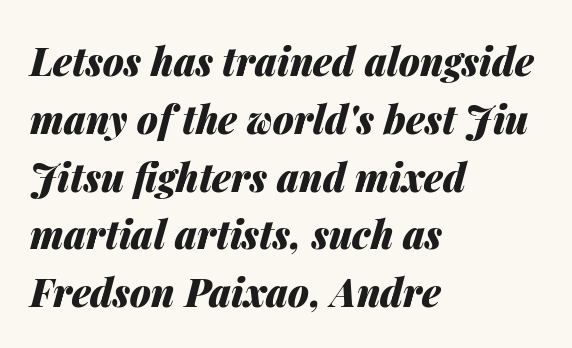
{"italic": "yes", "lean": "right", "slant_degrees": 14, "bold": "yes", "weight": "heavy", "width": "normal", "stroke_contrast": "medium", "x_height": "medium", "monospaced": "no", "underline": "no", "align": "left", "line_spacing": "normal", "line_spacing_ratio": 1.52, "letter_spacing": "normal", "letter_spacing_em": 0.0, "glyph_px": 38}
